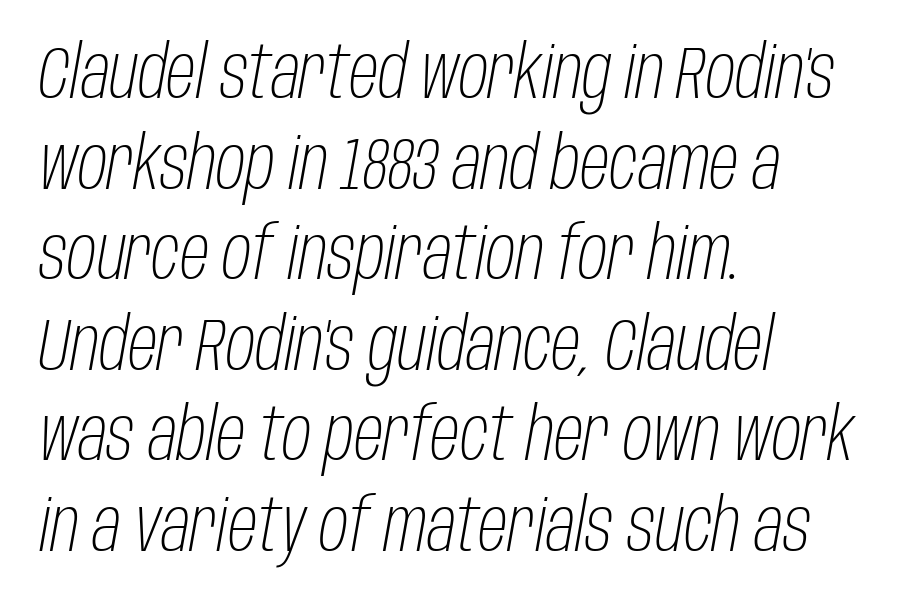
Q: Is the text bold? A: No.
Q: Is the text italic (slanted)? A: Yes, it leans right by about 10 degrees.
Q: Is the text underlined? A: No.
Q: How is the paragraph aligned? A: Left-aligned.
Q: Is the spacing between letters normal or unusually wide? A: Normal.
Q: Width (condensed, normal, or wide)? A: Condensed.
Q: Stroke contrast? A: Low.
Q: x-height? A: Large.
Q: Monospaced? A: No.
